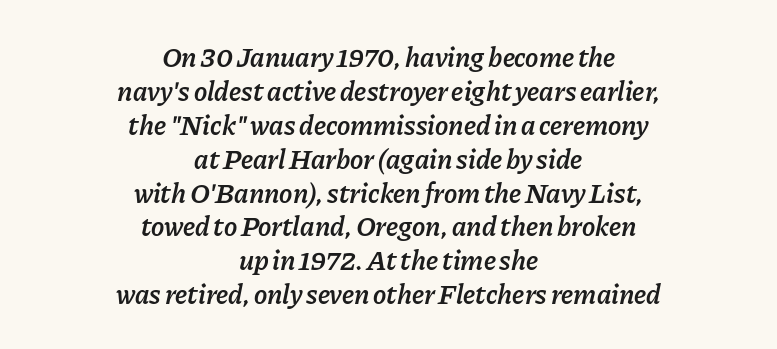
Q: Is the text bold? A: Semi-bold.
Q: Is the text italic (slanted)? A: Yes, it leans right by about 11 degrees.
Q: Is the text underlined? A: No.
Q: How is the paragraph aligned? A: Centered.
Q: Is the spacing between letters normal or unusually wide? A: Normal.
Q: Width (condensed, normal, or wide)? A: Normal.
Q: Stroke contrast? A: Low.
Q: x-height? A: Medium.
Q: Monospaced? A: No.
